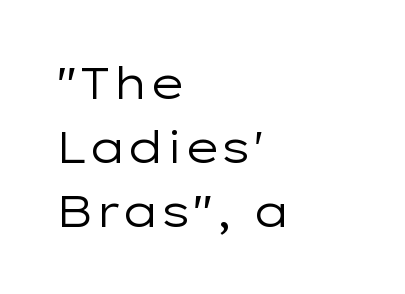
This sample is left-justified, so line endings fall wherever the words run out. Serif or sans? Sans — the stroke terminals are bare. No word sits above an underline. The axis of the letterforms is exactly vertical. Character widths vary here, with narrow letters taking less room than wide ones. In terms of letterspacing, this is plain default setting.
